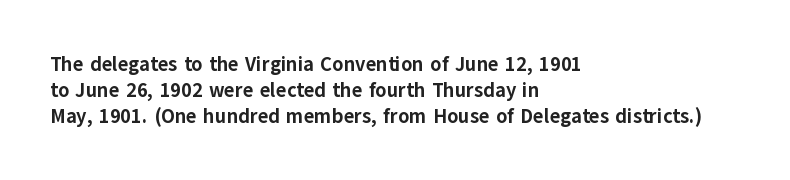
The image shows 20 px bold type, upright; set left-aligned, normal line spacing (1.3x), normal letter spacing, not underlined.
